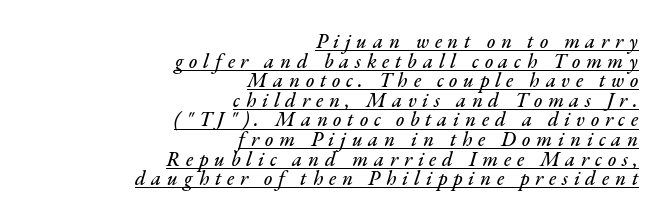
The text carries the slant typical of an italic or oblique font. Honestly, the rows look squashed on top of each other. Honestly, the letter spacing is so wide it's the main thing you notice. The lines in this sample share a right terminus and differ only in where they begin.
